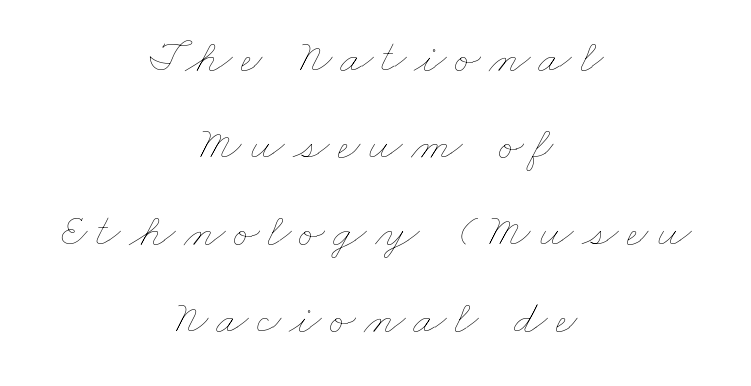
Q: Is the text bold? A: No.
Q: Is the text underlined? A: No.
Q: How is the paragraph aligned? A: Centered.
Q: Width (condensed, normal, or wide)? A: Wide.
Q: Stroke contrast? A: Low.
Q: x-height? A: Small.
Q: Monospaced? A: No.
